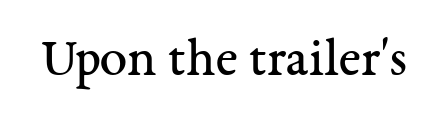
A bare baseline throughout the passage. Observe the ordinary spacing: letters are neighbours, not strangers. The passage shown is typed in a proportional face where columns would drift. It's the straight-up-and-down kind of type. Regarding serifs, this sample has them. The typesetting does not lean heavy: it is not bold.
